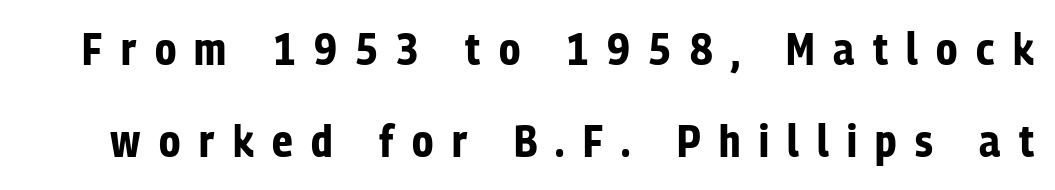
The image shows 45 px bold, condensed sans-serif type, upright; set loose line spacing (2.05x), unusually wide letter spacing (+0.41 em), not underlined; low stroke contrast and a medium x-height.
